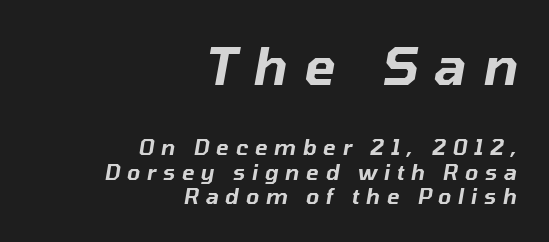
The image shows 52 px text type, italic (leaning right); set right-aligned, tight line spacing (1.15x), unusually wide letter spacing (+0.32 em), not underlined; the first (top) block is 2.48x larger; low stroke contrast and a medium x-height.
